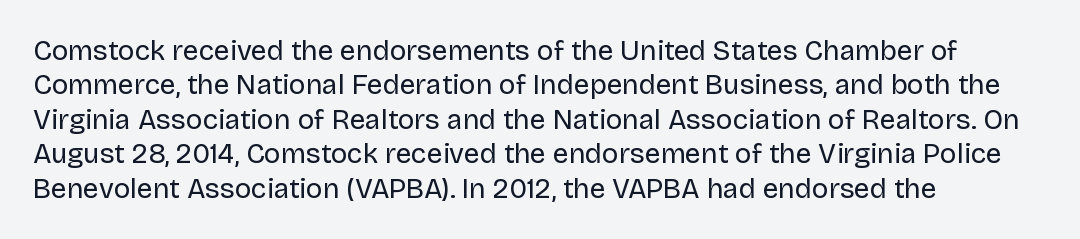
The words here are not underlined. Layout note: lines flush left. The characters display no serif detailing; their extremities are plain. The type is set solid horizontally, with unmodified tracking.
